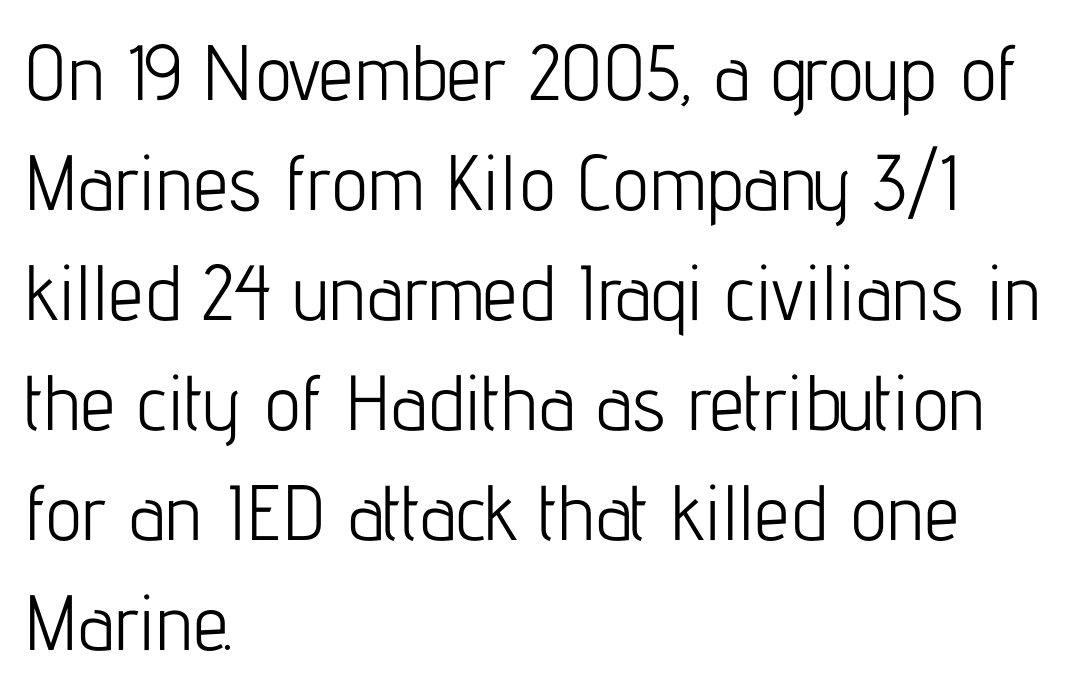
Just letters on the line, the space beneath them empty. A light-to-regular cut is what we see here. Is there any slant? The stems are plumb. Leading matches the norm, producing a regular column.
